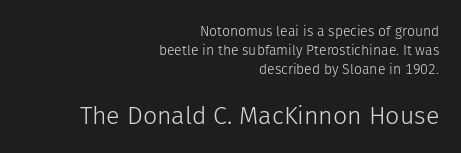
{"italic": "no", "bold": "no", "underline": "no", "align": "right", "line_spacing": "normal", "line_spacing_ratio": 1.37, "letter_spacing": "normal", "letter_spacing_em": 0.0, "larger_block": "second", "size_ratio": 1.79, "glyph_px": 25}
